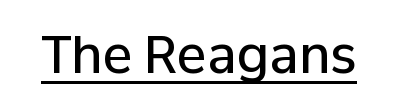
The image shows 50 px semibold sans-serif type, upright; set normal letter spacing, underlined; low stroke contrast and a medium x-height.
